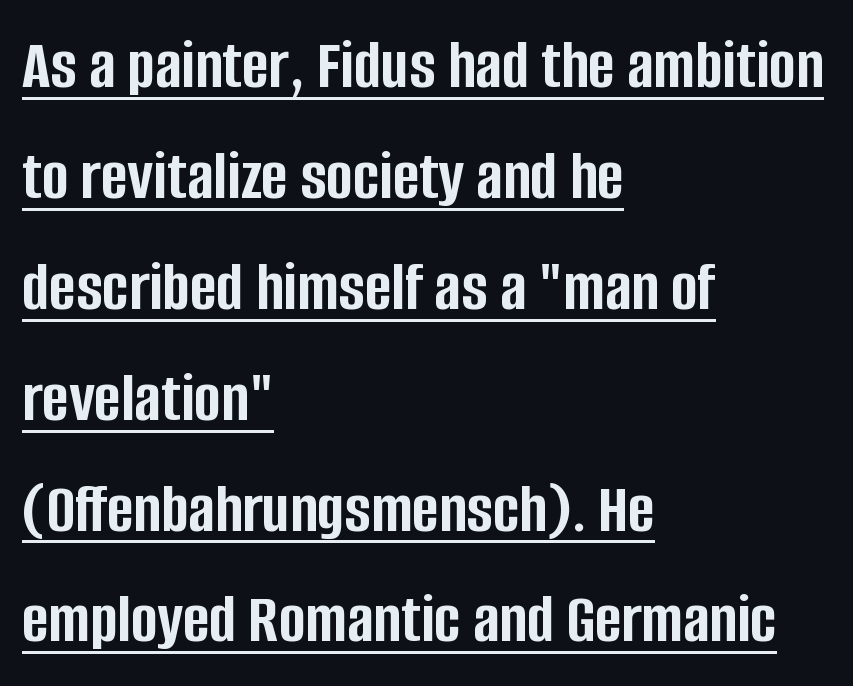
The image shows 72 px semibold, condensed sans-serif type, upright; set left-aligned, normal line spacing (1.54x), normal letter spacing, underlined; low stroke contrast and a large x-height.
